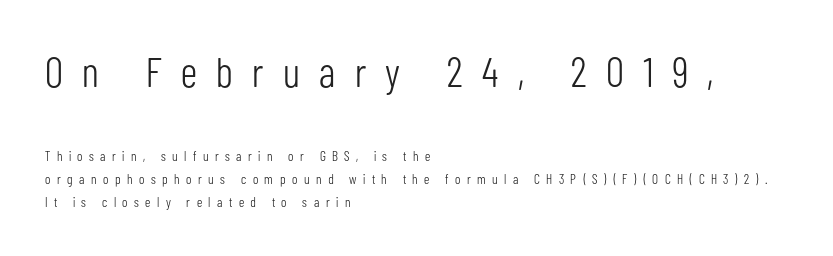
The image shows 42 px light, condensed sans-serif type, upright; set left-aligned, normal line spacing (1.64x), unusually wide letter spacing (+0.46 em), not underlined; the first (top) block is 3.0x larger; low stroke contrast and a medium x-height.
